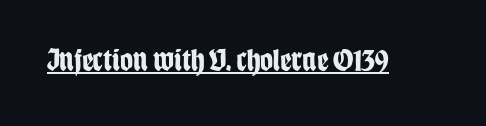
Is there an underline? Yes — a line sits under the letters. If you drew a line through each stem, it would be perfectly vertical. The letters are bold, with thick, heavy strokes. Is the letter spacing exaggerated? No — it looks like the ordinary default. The text was rendered using a sans face with plain stroke endings.
